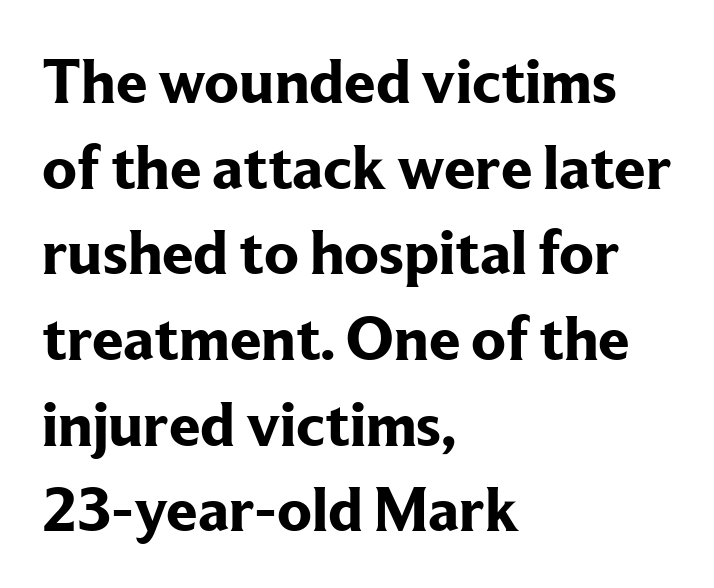
Is there much room between lines? A standard amount, neither cramped nor airy. The words here are not underlined. Character widths vary here, with narrow letters taking less room than wide ones. Type style note: has serifs.
